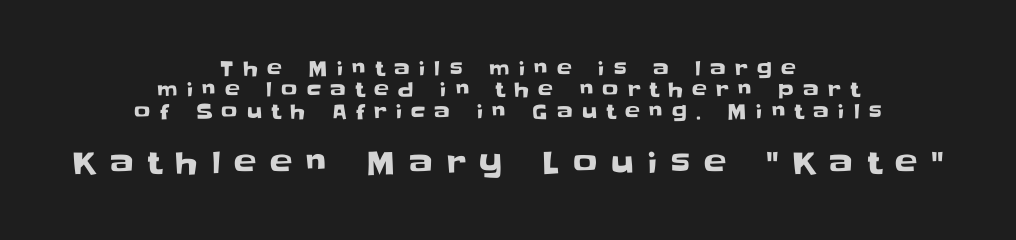
{"serif": "no", "italic": "no", "width": "normal", "stroke_contrast": "low", "x_height": "large", "monospaced": "no", "underline": "no", "align": "center", "line_spacing": "tight", "line_spacing_ratio": 1.07, "letter_spacing": "wide", "letter_spacing_em": 0.46, "larger_block": "second", "size_ratio": 1.5, "glyph_px": 30}
